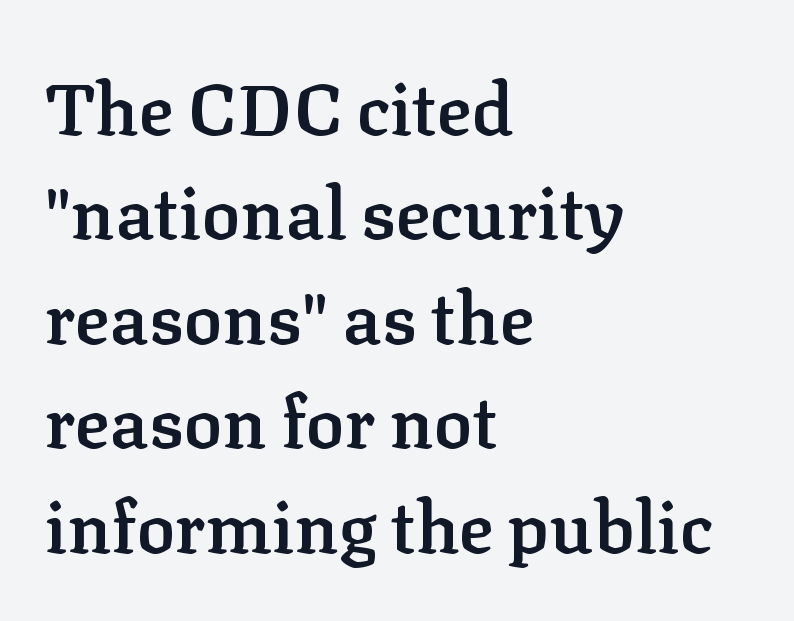
The compositor pushed each line to the left boundary. The letters carry serifs — small finishing strokes at the ends of their stems. The strokes are fattened partway — semibold, not bold. This rendering leaves character spacing at its baseline value. Tall strokes in this sample are plumb rather than angled.
